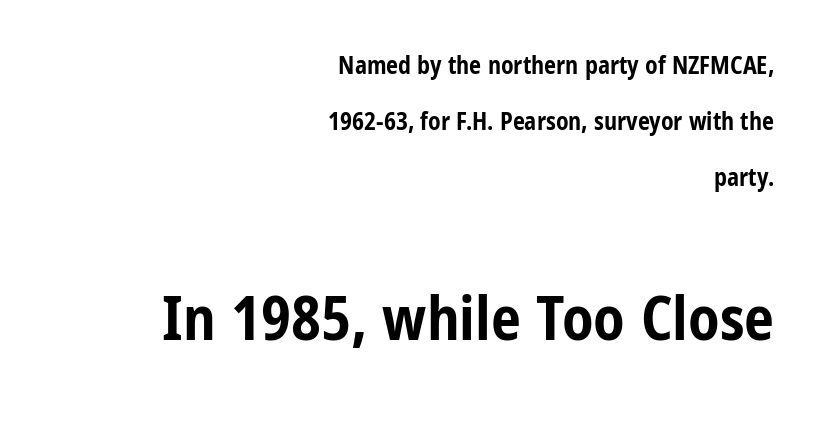
{"serif": "no", "italic": "no", "bold": "yes", "weight": "bold", "width": "condensed", "stroke_contrast": "low", "x_height": "medium", "monospaced": "no", "underline": "no", "align": "right", "line_spacing": "loose", "line_spacing_ratio": 2.34, "letter_spacing": "normal", "letter_spacing_em": 0.0, "larger_block": "second", "size_ratio": 2.5, "glyph_px": 60}
